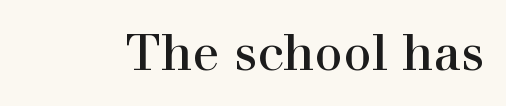
The image shows 50 px serif type, upright; set normal letter spacing, not underlined; a medium x-height.
